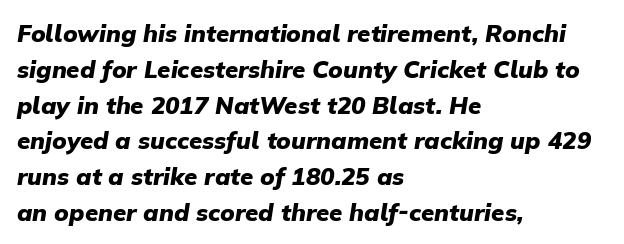
{"italic": "yes", "lean": "right", "slant_degrees": 9, "bold": "yes", "underline": "no", "align": "left", "line_spacing": "normal", "line_spacing_ratio": 1.49, "letter_spacing": "normal", "letter_spacing_em": 0.0, "glyph_px": 24}
